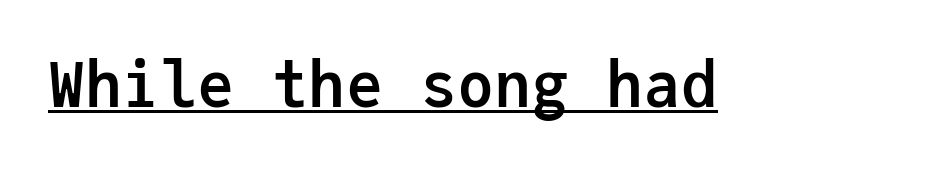
The image shows 62 px semibold sans-serif type, upright, monospaced; set normal letter spacing, underlined; low stroke contrast and a medium x-height.
